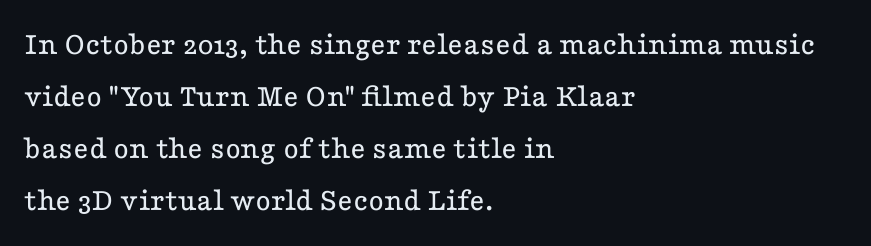
In terms of posture, this sample is upright. Each row of text sits above clean, open space. Standard letterfit; no display-style spreading of the glyphs. The setting favours the left margin, as ordinary paragraphs usually do.
